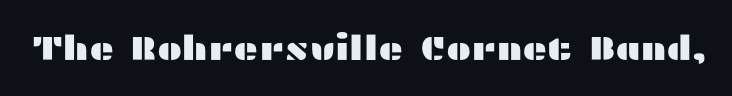
{"serif": "no", "italic": "no", "width": "wide", "stroke_contrast": "medium", "x_height": "medium", "monospaced": "no", "underline": "no", "letter_spacing": "normal", "letter_spacing_em": 0.0, "glyph_px": 34}
